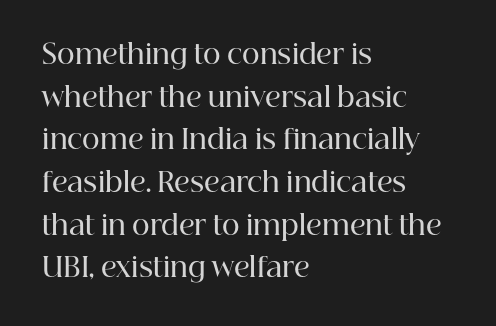
{"italic": "no", "bold": "semi", "underline": "no", "align": "left", "line_spacing": "normal", "line_spacing_ratio": 1.58, "letter_spacing": "normal", "letter_spacing_em": 0.0, "glyph_px": 27}
